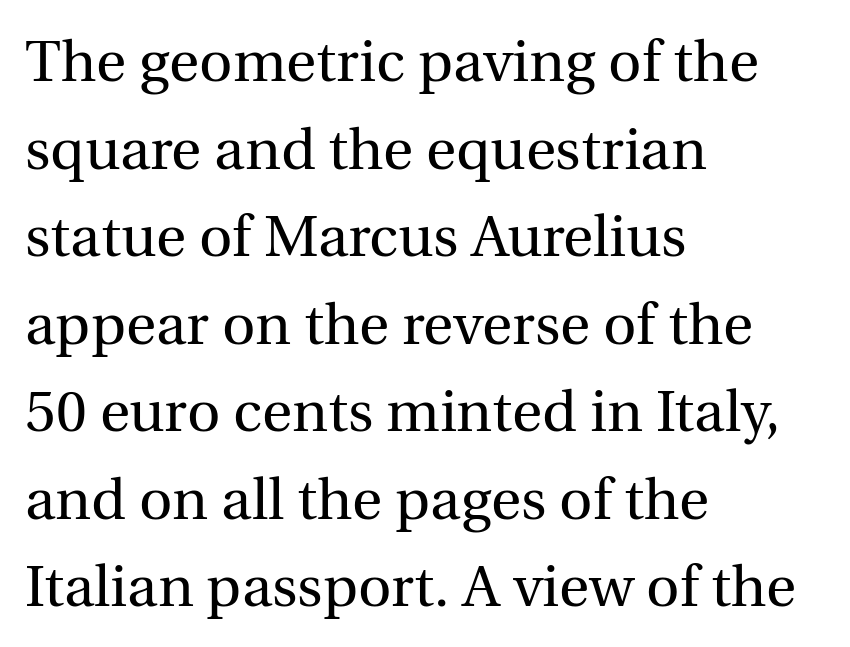
{"serif": "yes", "italic": "no", "bold": "no", "weight": "regular", "width": "normal", "x_height": "medium", "monospaced": "no", "underline": "no", "align": "left", "line_spacing": "normal", "line_spacing_ratio": 1.51, "letter_spacing": "normal", "letter_spacing_em": 0.0, "glyph_px": 58}
